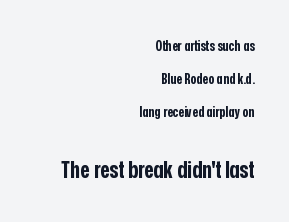
Quick note: underline off. Characters remain perfectly vertical along every line. I'd describe the lettering as bold — thick and assertive. Does extra space separate the letters? No, they use regular spacing. The passage shown stacks its lines with a broad gap.
